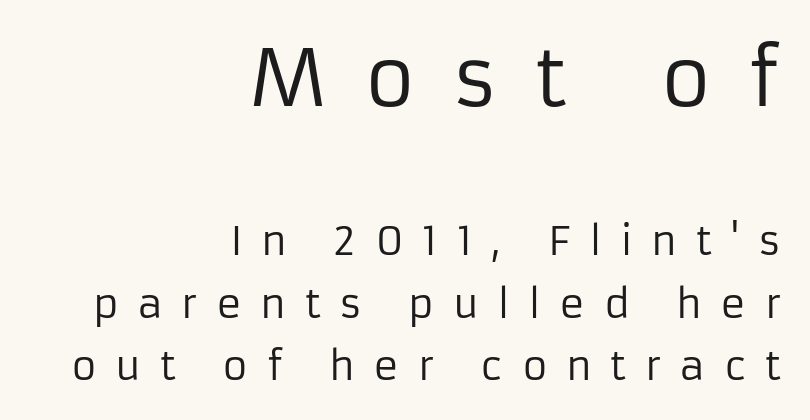
The image shows 78 px regular-weight sans-serif type, upright; set right-aligned, normal line spacing (1.6x), unusually wide letter spacing (+0.47 em), not underlined; the first (top) block is 2.0x larger; low stroke contrast and a medium x-height.
